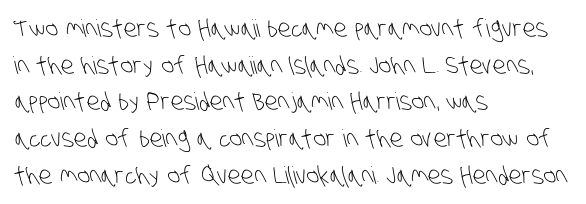
Q: Is the text bold? A: No.
Q: Is the text underlined? A: No.
Q: How is the paragraph aligned? A: Left-aligned.
Q: Is the spacing between letters normal or unusually wide? A: Normal.
Q: Is the spacing between lines tight, normal or loose? A: Normal.
